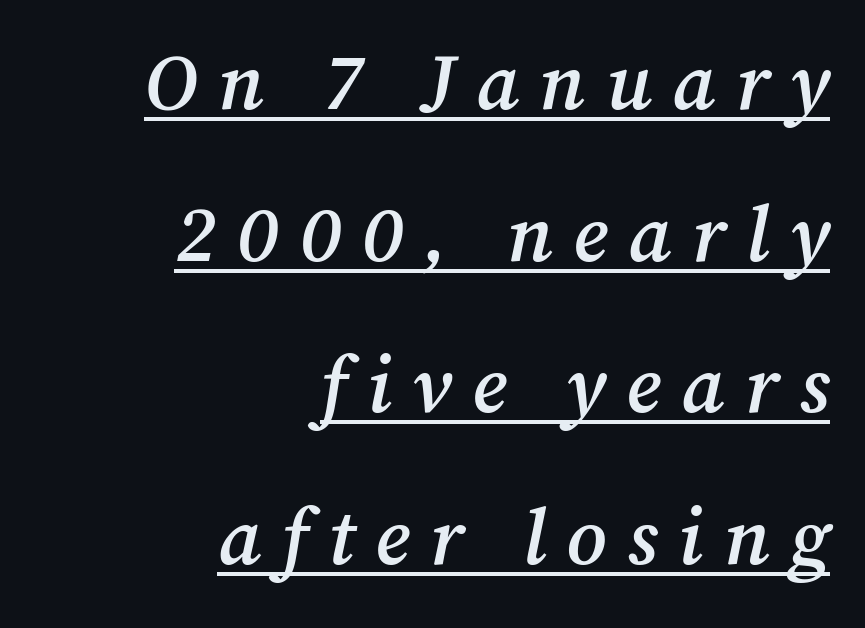
One glance says open: line gaps are wider than usual. Italic: yes, the glyphs are oblique. All the whitespace from short lines collects on the left. Think of a printed novel: that variable character pitch is what you see here. Each glyph is drawn with semibold strokes, heavier than normal yet not fully bold.
